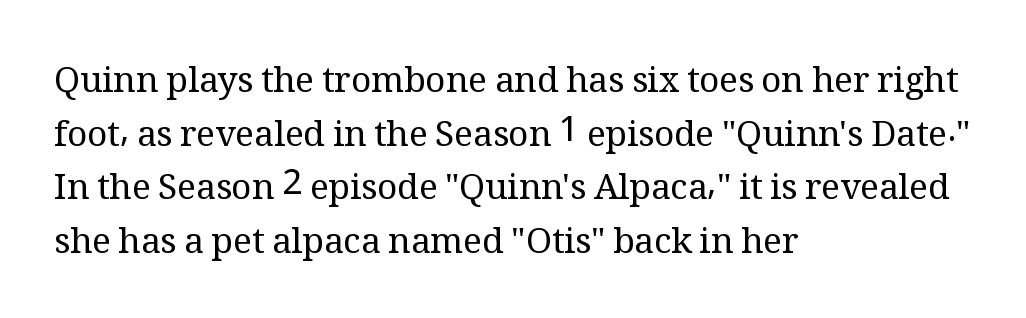
{"serif": "yes", "italic": "no", "bold": "no", "weight": "regular", "width": "normal", "stroke_contrast": "medium", "x_height": "medium", "monospaced": "no", "underline": "no", "align": "left", "line_spacing": "normal", "line_spacing_ratio": 1.53, "letter_spacing": "normal", "letter_spacing_em": 0.0, "glyph_px": 35}
